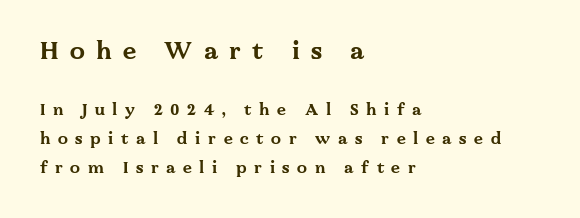
{"italic": "no", "bold": "yes", "underline": "no", "align": "left", "line_spacing_ratio": 1.8, "letter_spacing": "wide", "letter_spacing_em": 0.47, "larger_block": "first", "size_ratio": 1.5, "glyph_px": 24}
